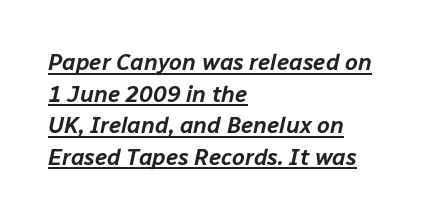
{"italic": "yes", "lean": "right", "slant_degrees": 12, "underline": "yes", "align": "left", "line_spacing": "normal", "line_spacing_ratio": 1.37, "letter_spacing": "normal", "letter_spacing_em": 0.0, "glyph_px": 23}
